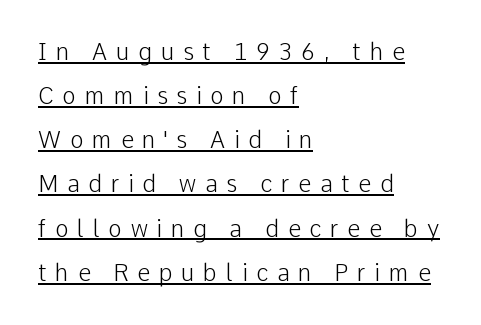
The specimen reads as upright at a glance. Whoever set this chose breathing room over compactness in the vertical rhythm. The rendering anchors every line to the left-hand side. Tracking here is generous; glyphs stand well apart from one another. This rendering features underlined lettering. Bold? No — there's no thickening of the strokes.
